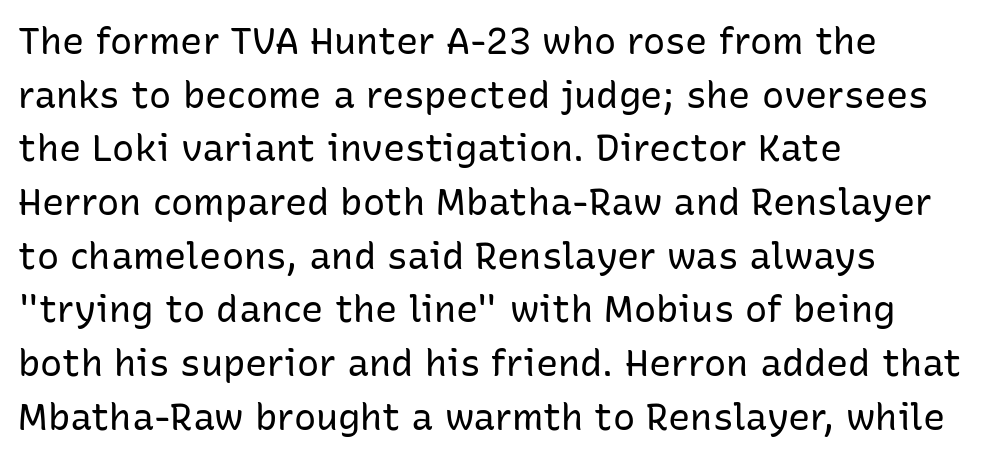
{"serif": "no", "italic": "no", "bold": "no", "weight": "regular", "width": "normal", "stroke_contrast": "low", "x_height": "medium", "monospaced": "no", "underline": "no", "align": "left", "line_spacing": "normal", "line_spacing_ratio": 1.45, "letter_spacing": "normal", "letter_spacing_em": 0.0, "glyph_px": 37}
